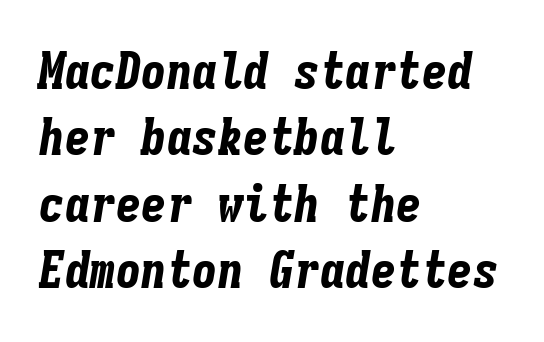
{"italic": "yes", "lean": "right", "slant_degrees": 9, "bold": "yes", "weight": "bold", "width": "condensed", "stroke_contrast": "low", "x_height": "medium", "monospaced": "yes", "underline": "no", "align": "left", "line_spacing": "normal", "line_spacing_ratio": 1.3, "letter_spacing": "normal", "letter_spacing_em": 0.0, "glyph_px": 51}
